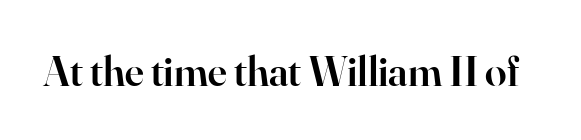
Q: Is the text bold? A: Semi-bold.
Q: Is the text italic (slanted)? A: No, it is upright.
Q: Is the typeface a serif or a sans-serif typeface? A: Serif.
Q: Is the text underlined? A: No.
Q: Is the spacing between letters normal or unusually wide? A: Normal.
Q: Width (condensed, normal, or wide)? A: Normal.
Q: Stroke contrast? A: High.
Q: x-height? A: Small.
Q: Monospaced? A: No.
